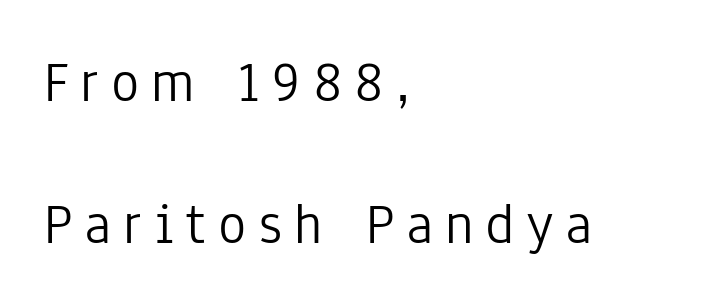
Weight: not bold — regular or lighter. This is the regular roman posture of the typeface. You can tell from the bare stems that sans-serif type was used. Think of a printed novel: that variable character pitch is what you see here. Nobody drew a line under any word here.
